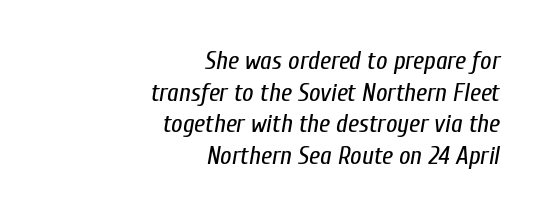
The image shows 25 px text type, italic (leaning right); set right-aligned, normal line spacing (1.27x), normal letter spacing, not underlined.
